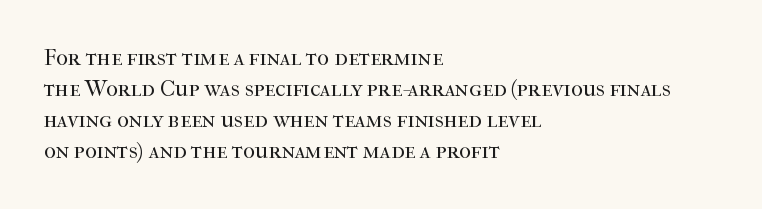
Q: Is the text bold? A: No.
Q: Is the text italic (slanted)? A: No, it is upright.
Q: Is the text underlined? A: No.
Q: How is the paragraph aligned? A: Left-aligned.
Q: Is the spacing between letters normal or unusually wide? A: Normal.
Q: Is the spacing between lines tight, normal or loose? A: Normal.
